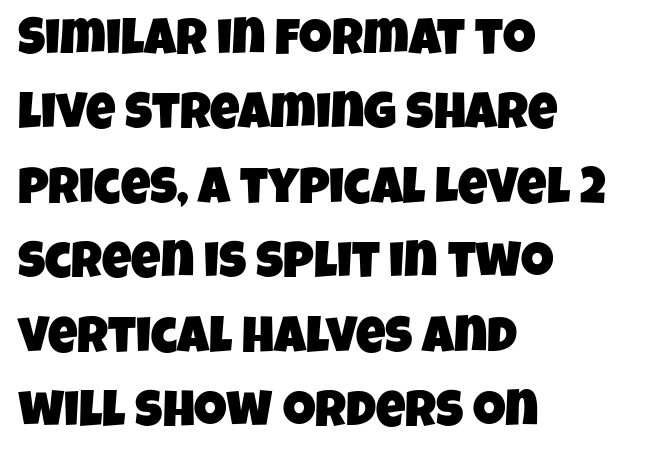
Q: Is the typeface a serif or a sans-serif typeface? A: Sans-serif.
Q: Is the text underlined? A: No.
Q: How is the paragraph aligned? A: Left-aligned.
Q: Is the spacing between letters normal or unusually wide? A: Normal.
Q: Is the spacing between lines tight, normal or loose? A: Normal.
Q: Width (condensed, normal, or wide)? A: Condensed.
Q: Stroke contrast? A: Low.
Q: x-height? A: Large.
Q: Monospaced? A: No.
